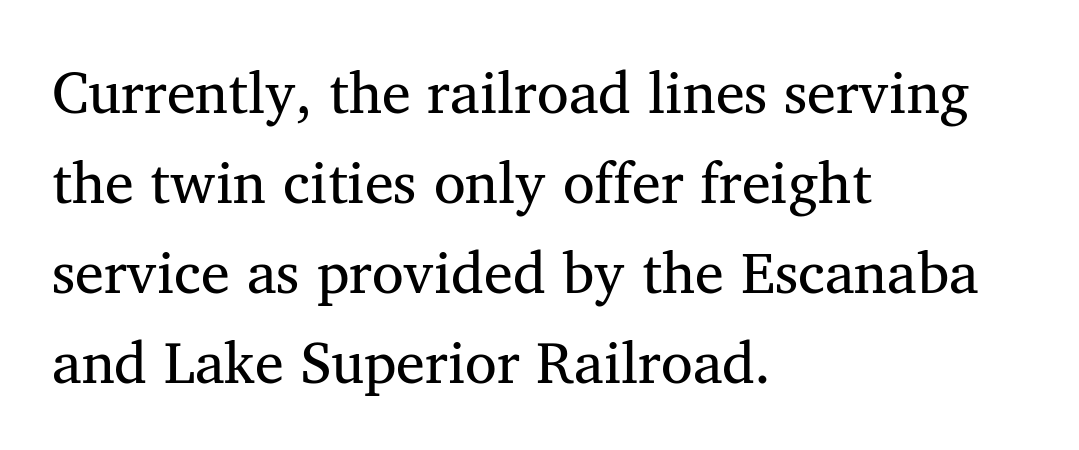
What's the leading like? Ordinary, nothing unusual. Is the type heavy? It reads as light-to-regular instead. You can tell it's not italic because the verticals are truly vertical. Where is the straight margin? On the left.
